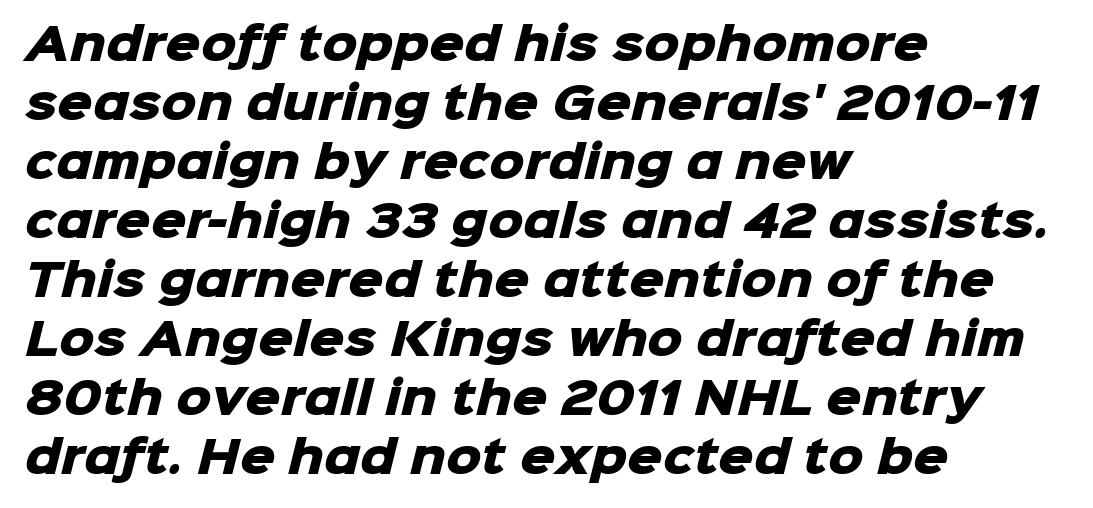
Compared with a centered layout, this one pins lines to the left instead. Compared with typical body copy, the letter spacing here is the same. Pretty heavy lettering here — definitely bold. You could not count columns in this text — the font is proportionally spaced.
